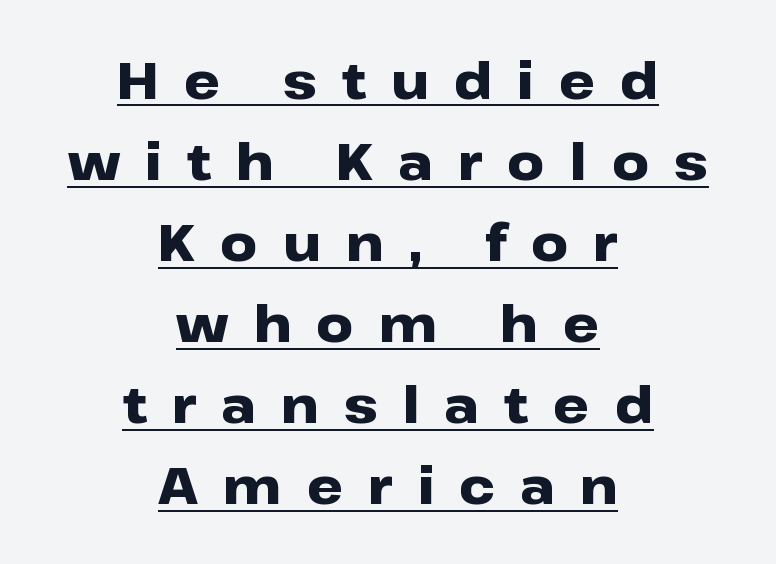
Q: Is the text bold? A: Yes.
Q: Is the text italic (slanted)? A: No, it is upright.
Q: Is the typeface a serif or a sans-serif typeface? A: Sans-serif.
Q: Is the text underlined? A: Yes.
Q: How is the paragraph aligned? A: Centered.
Q: Is the spacing between letters normal or unusually wide? A: Unusually wide.
Q: Is the spacing between lines tight, normal or loose? A: Normal.
Q: Width (condensed, normal, or wide)? A: Wide.
Q: Stroke contrast? A: Low.
Q: x-height? A: Medium.
Q: Monospaced? A: No.
